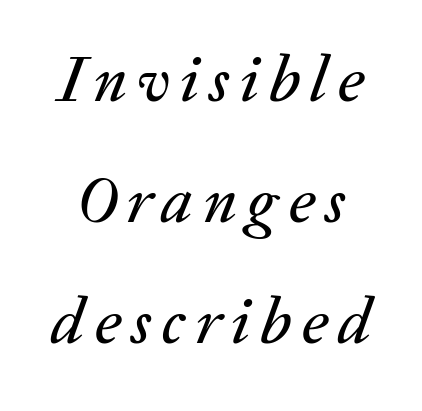
The image shows 66 px text type, italic (leaning right); set line spacing 1.83x, not underlined; medium stroke contrast and a medium x-height.
